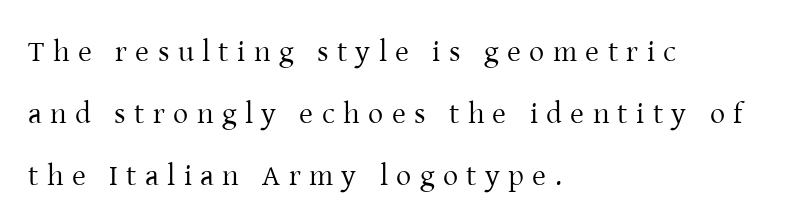
Examine the stroke ends and you'll spot serifs. Airy leading. Which margin do the lines hug? The left one — the right edge is uneven. The baseline area is clear. Is the stroke heavy? The answer is a plain regular-or-lighter. Caption: expanded tracking, letters set apart.
